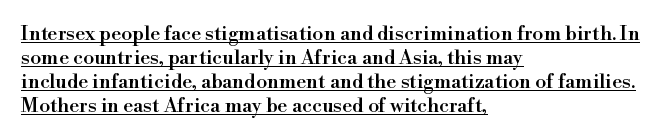
The image shows 20 px text type, upright; set left-aligned, line spacing 1.2x, normal letter spacing, underlined.
